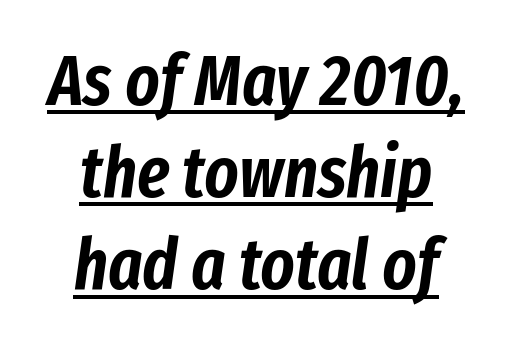
Q: Is the text italic (slanted)? A: Yes, it leans right by about 8 degrees.
Q: Is the text underlined? A: Yes.
Q: How is the paragraph aligned? A: Centered.
Q: Is the spacing between letters normal or unusually wide? A: Normal.
Q: Is the spacing between lines tight, normal or loose? A: Normal.
Q: Width (condensed, normal, or wide)? A: Condensed.
Q: Stroke contrast? A: Low.
Q: x-height? A: Medium.
Q: Monospaced? A: No.
